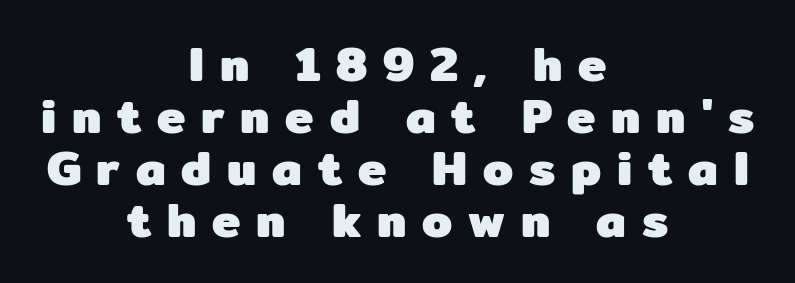
{"serif": "no", "italic": "no", "bold": "yes", "weight": "heavy", "width": "normal", "stroke_contrast": "low", "x_height": "medium", "monospaced": "no", "underline": "no", "align": "center", "line_spacing": "tight", "line_spacing_ratio": 1.08, "letter_spacing": "wide", "letter_spacing_em": 0.33, "glyph_px": 48}
